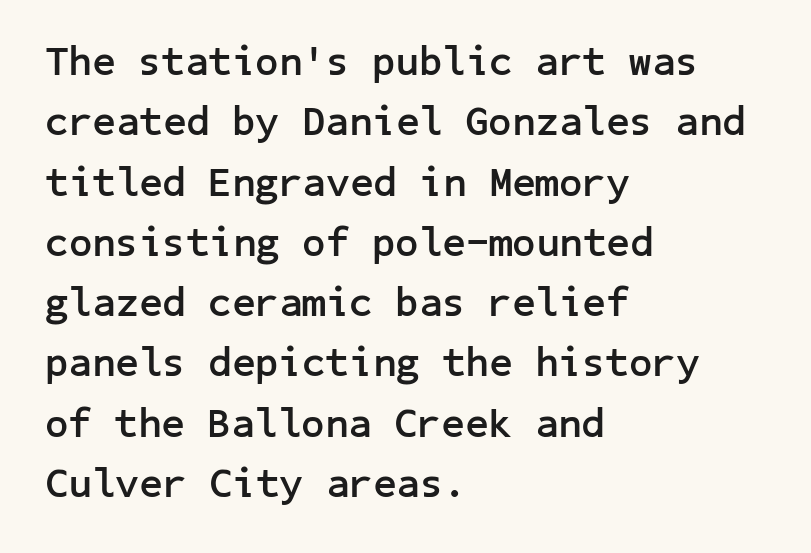
The image shows 41 px semibold sans-serif type, upright; set left-aligned, normal line spacing (1.47x), normal letter spacing, not underlined; low stroke contrast and a medium x-height.
